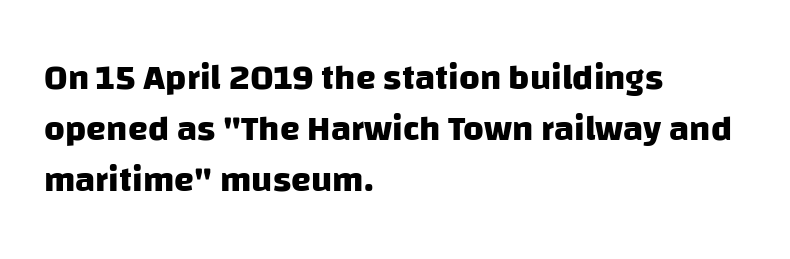
{"serif": "no", "bold": "yes", "weight": "heavy", "width": "normal", "stroke_contrast": "low", "x_height": "large", "monospaced": "no", "underline": "no", "align": "left", "line_spacing": "normal", "line_spacing_ratio": 1.42, "letter_spacing": "normal", "letter_spacing_em": 0.0, "glyph_px": 36}
